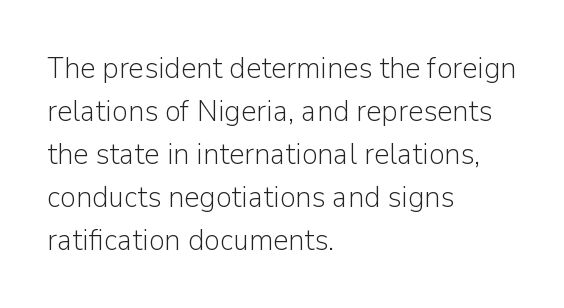
Each letter's strokes conclude bluntly, with no projecting serifs. The rendering uses a moderate line-height, typical for paragraphs. Looks like regular typesetting: each glyph gets only the width it needs. A bare baseline throughout the passage.
